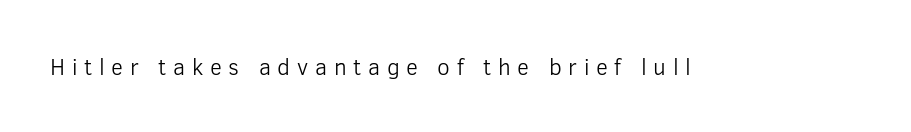
Q: Is the text bold? A: No.
Q: Is the text italic (slanted)? A: No, it is upright.
Q: Is the text underlined? A: No.
Q: Is the spacing between letters normal or unusually wide? A: Unusually wide.
